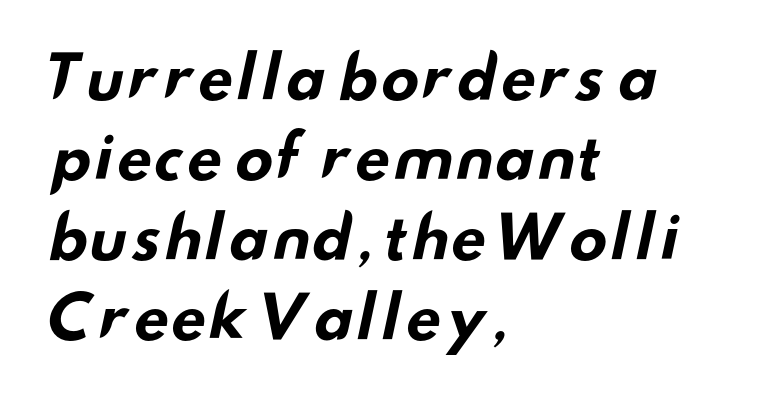
{"serif": "no", "bold": "yes", "weight": "bold", "width": "wide", "stroke_contrast": "low", "x_height": "small", "monospaced": "no", "underline": "no", "align": "left", "line_spacing": "normal", "line_spacing_ratio": 1.38, "letter_spacing": "normal", "letter_spacing_em": 0.0, "glyph_px": 58}
